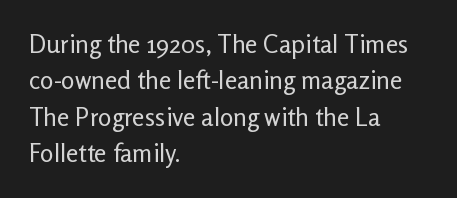
{"italic": "no", "bold": "no", "underline": "no", "align": "left", "line_spacing": "normal", "line_spacing_ratio": 1.46, "letter_spacing": "normal", "letter_spacing_em": 0.0, "glyph_px": 25}
